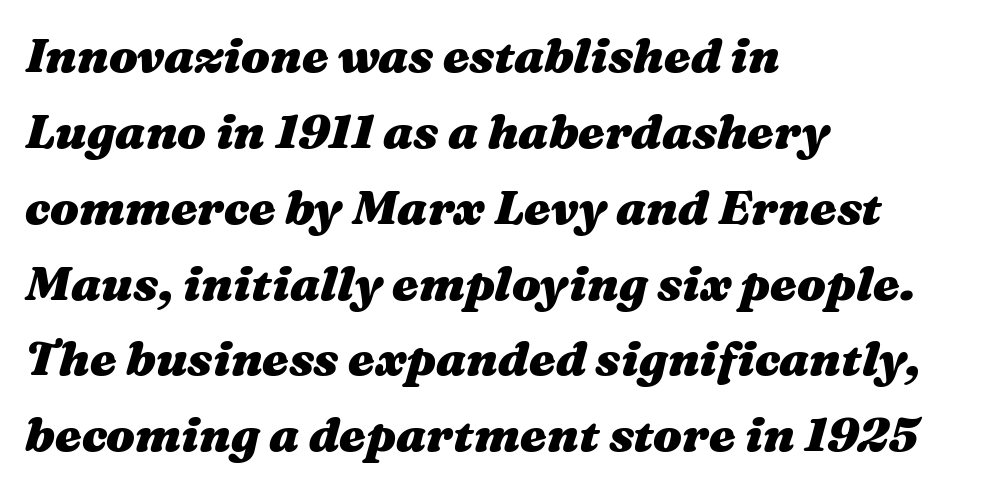
The image shows 48 px heavy, wide type, italic (leaning right); set left-aligned, normal line spacing (1.58x), normal letter spacing, not underlined; medium stroke contrast and a medium x-height.
